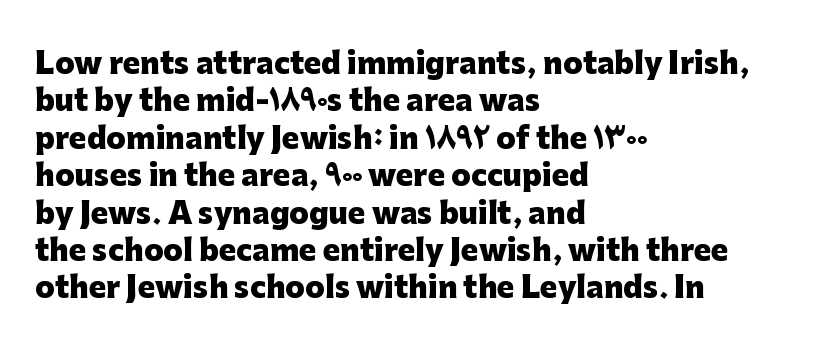
This rendering leaves character spacing at its baseline value. Posture: vertical. A typesetter would call this proportional, since set widths differ per character. These lines stack with their left ends in a neat column. Only glyphs here, with clear space below each row. A typesetter would label this face a sans.
